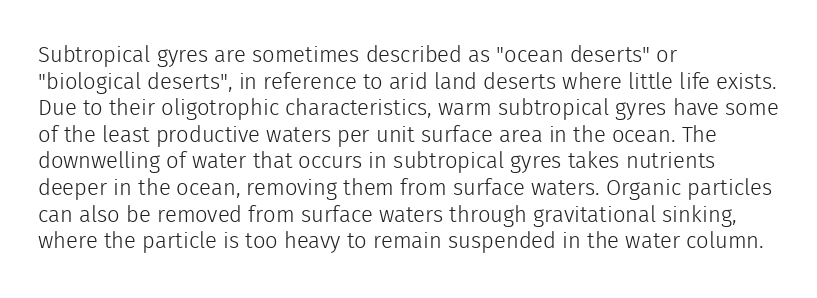
{"italic": "no", "bold": "no", "underline": "no", "align": "left", "line_spacing_ratio": 1.21, "letter_spacing": "normal", "letter_spacing_em": 0.0, "glyph_px": 22}
